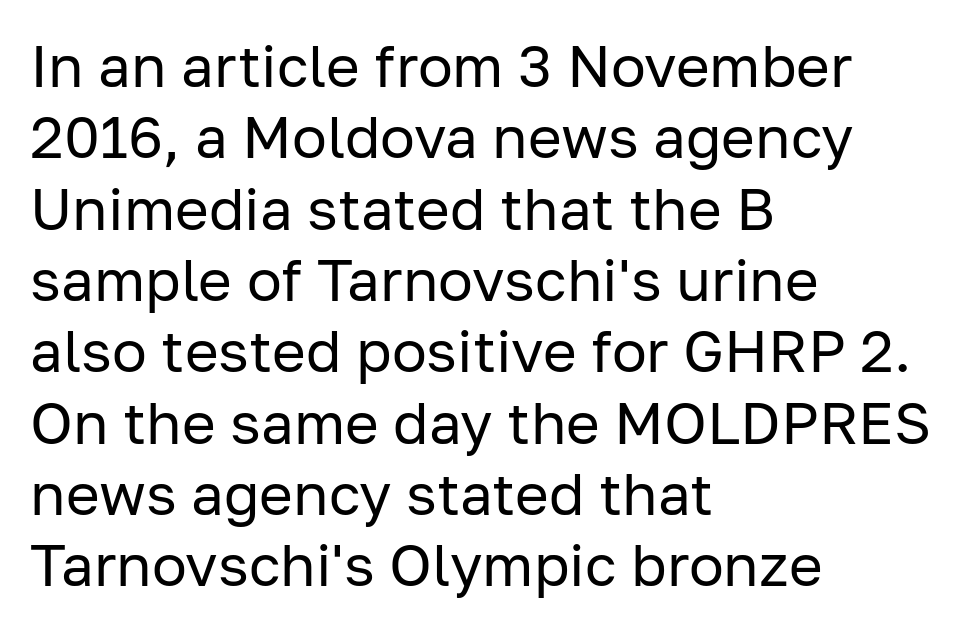
The space beneath each line is pristine and unruled. This is sans-serif lettering, the kind often seen on screens and signage. Designer's note — italics off, roman on. The letterforms sit at book weight or below. The type is set solid horizontally, with unmodified tracking.
